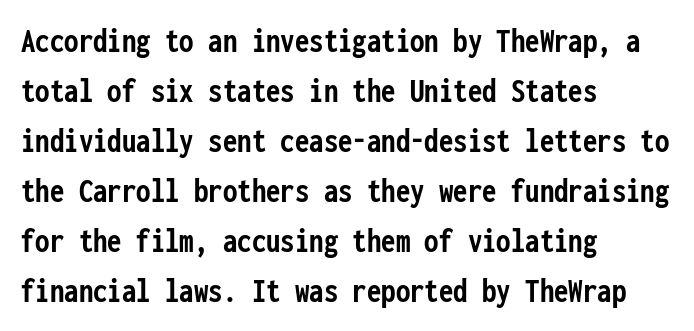
When letters stand straight like this, we call the style roman or upright. Leftover space on each line is placed entirely after the last word. The face used here is rendered with its standard letterfit. The face used here has the dense, thick strokes of a bold. You can tell from the bare stems that sans-serif type was used. The passage shown is not underscored anywhere.
